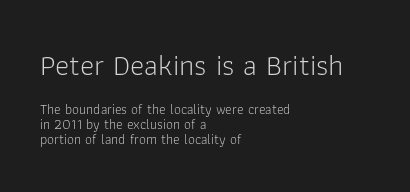
{"serif": "no", "italic": "no", "bold": "no", "weight": "light", "width": "normal", "stroke_contrast": "low", "x_height": "medium", "monospaced": "no", "underline": "no", "align": "left", "line_spacing": "tight", "line_spacing_ratio": 1.09, "letter_spacing": "normal", "letter_spacing_em": 0.0, "larger_block": "first", "size_ratio": 2.14, "glyph_px": 30}
